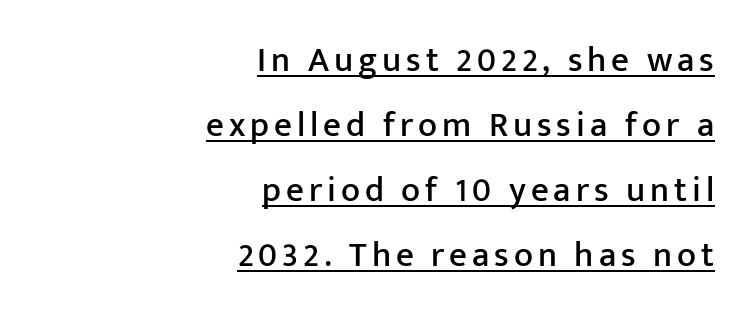
Q: Is the text italic (slanted)? A: No, it is upright.
Q: Is the typeface a serif or a sans-serif typeface? A: Sans-serif.
Q: Is the text underlined? A: Yes.
Q: How is the paragraph aligned? A: Right-aligned.
Q: Width (condensed, normal, or wide)? A: Normal.
Q: Stroke contrast? A: Low.
Q: x-height? A: Medium.
Q: Monospaced? A: No.
